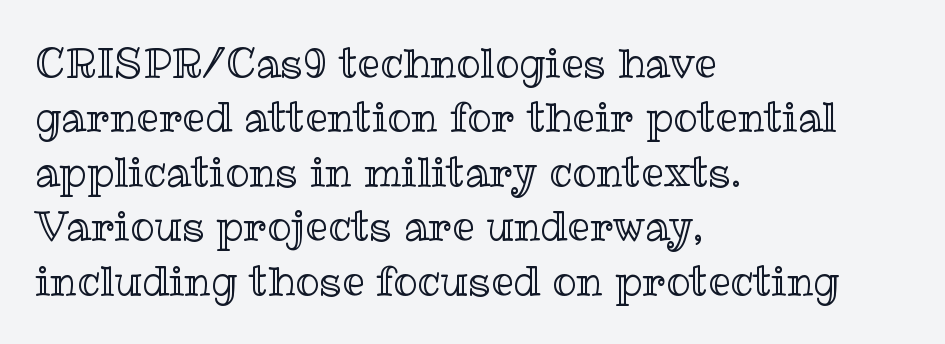
Q: Is the text italic (slanted)? A: No, it is upright.
Q: Is the text underlined? A: No.
Q: How is the paragraph aligned? A: Left-aligned.
Q: Is the spacing between letters normal or unusually wide? A: Normal.
Q: Is the spacing between lines tight, normal or loose? A: Normal.
Q: Width (condensed, normal, or wide)? A: Normal.
Q: x-height? A: Medium.
Q: Monospaced? A: No.
